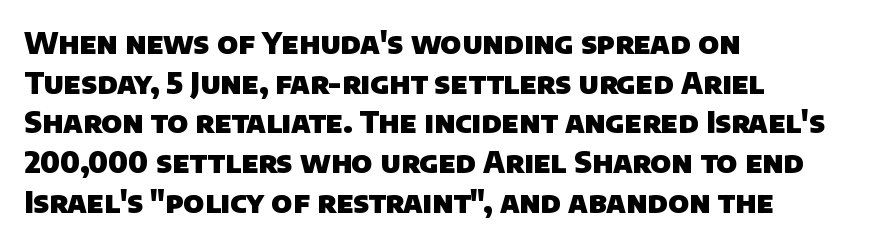
The image shows 29 px heavy sans-serif type; set left-aligned, normal line spacing (1.37x), normal letter spacing, not underlined; low stroke contrast and a large x-height.
